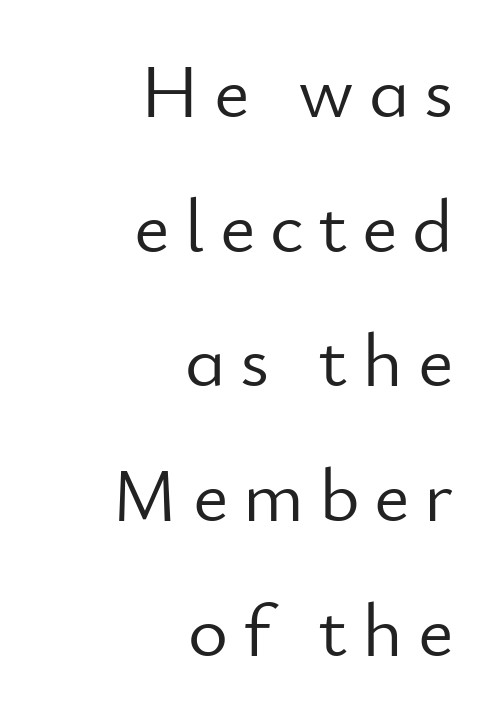
The image shows 77 px light sans-serif type, upright; set right-aligned, line spacing 1.75x, not underlined; low stroke contrast and a small x-height.
